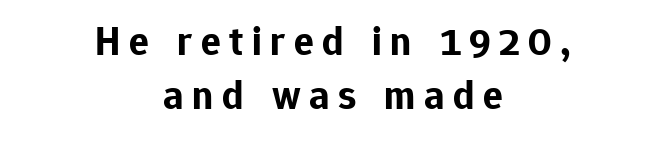
{"serif": "no", "italic": "no", "bold": "yes", "weight": "bold", "width": "normal", "stroke_contrast": "low", "x_height": "medium", "monospaced": "no", "underline": "no", "align": "center", "line_spacing": "normal", "line_spacing_ratio": 1.32, "letter_spacing": "wide", "letter_spacing_em": 0.21, "glyph_px": 41}
